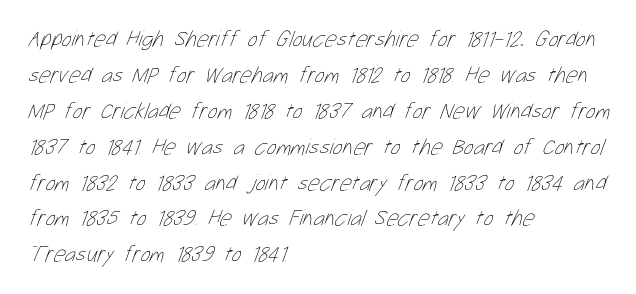
{"bold": "no", "underline": "no", "align": "left", "line_spacing": "normal", "line_spacing_ratio": 1.56, "letter_spacing": "normal", "letter_spacing_em": 0.0, "glyph_px": 23}
